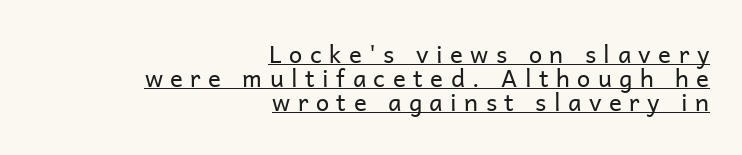
Q: Is the text bold? A: No.
Q: Is the text italic (slanted)? A: No, it is upright.
Q: Is the text underlined? A: Yes.
Q: How is the paragraph aligned? A: Right-aligned.
Q: Is the spacing between letters normal or unusually wide? A: Unusually wide.
Q: Is the spacing between lines tight, normal or loose? A: Tight.
